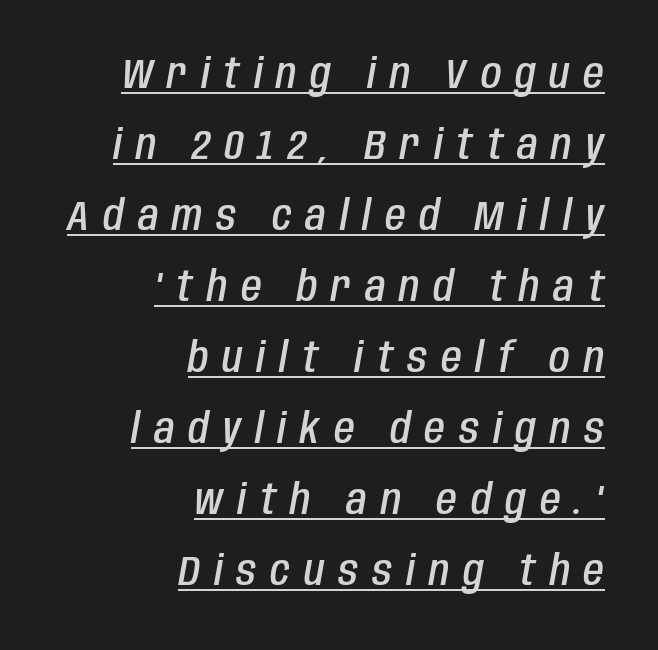
Q: Is the text bold? A: Semi-bold.
Q: Is the text italic (slanted)? A: Yes, it leans right by about 10 degrees.
Q: Is the text underlined? A: Yes.
Q: How is the paragraph aligned? A: Right-aligned.
Q: Is the spacing between letters normal or unusually wide? A: Unusually wide.
Q: Is the spacing between lines tight, normal or loose? A: Normal.
Q: Width (condensed, normal, or wide)? A: Condensed.
Q: Stroke contrast? A: Low.
Q: x-height? A: Large.
Q: Monospaced? A: No.
